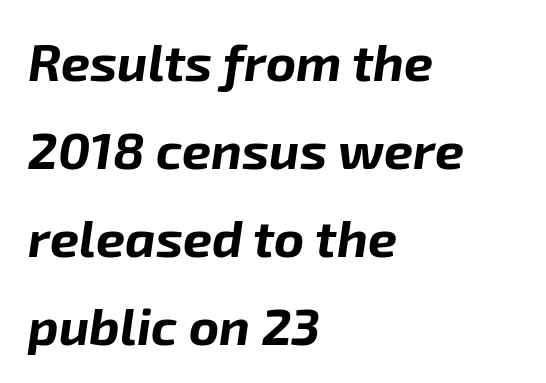
{"italic": "yes", "lean": "right", "slant_degrees": 8, "bold": "yes", "weight": "bold", "width": "normal", "stroke_contrast": "low", "x_height": "medium", "monospaced": "no", "underline": "no", "align": "left", "line_spacing": "normal", "line_spacing_ratio": 1.69, "letter_spacing": "normal", "letter_spacing_em": 0.0, "glyph_px": 52}
